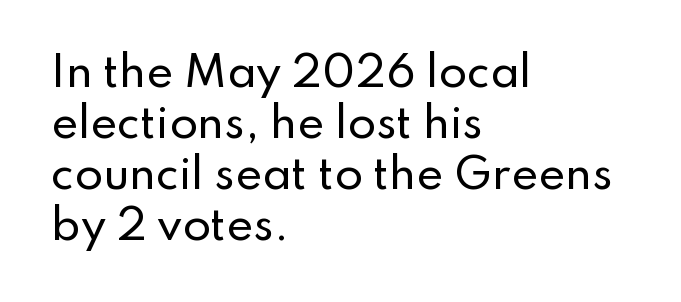
Q: Is the text italic (slanted)? A: No, it is upright.
Q: Is the typeface a serif or a sans-serif typeface? A: Sans-serif.
Q: Is the text underlined? A: No.
Q: How is the paragraph aligned? A: Left-aligned.
Q: Is the spacing between letters normal or unusually wide? A: Normal.
Q: Width (condensed, normal, or wide)? A: Normal.
Q: Stroke contrast? A: Low.
Q: x-height? A: Small.
Q: Monospaced? A: No.
